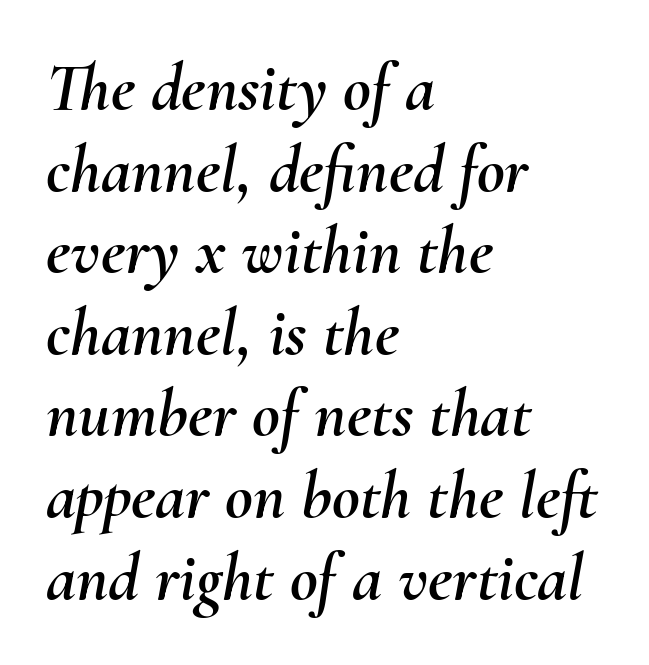
The image shows 68 px text type, italic (leaning right); set left-aligned, line spacing 1.2x, normal letter spacing, not underlined; medium stroke contrast and a small x-height.
